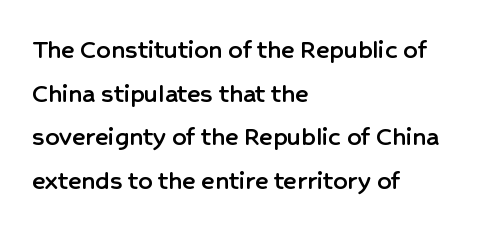
Unmarked baselines from the first word to the last. Honestly, the row spacing looks completely unremarkable. Notice how the passage keeps a crisp vertical edge on the left only. The horizontal fit of the characters is conventional and even. No italicization has been applied; the sample stays upright.
